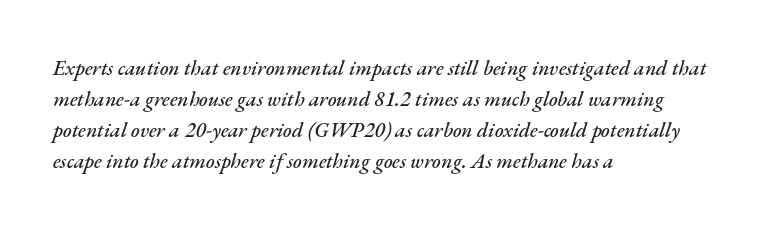
The image shows 21 px text type, italic (leaning right); set left-aligned, normal line spacing (1.48x), normal letter spacing, not underlined.
